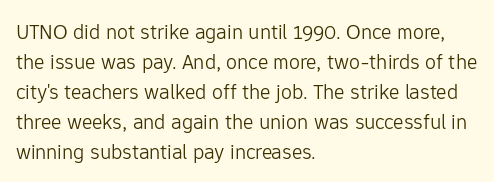
{"italic": "no", "bold": "no", "underline": "no", "align": "left", "line_spacing": "normal", "line_spacing_ratio": 1.36, "letter_spacing": "normal", "letter_spacing_em": 0.0, "glyph_px": 22}
